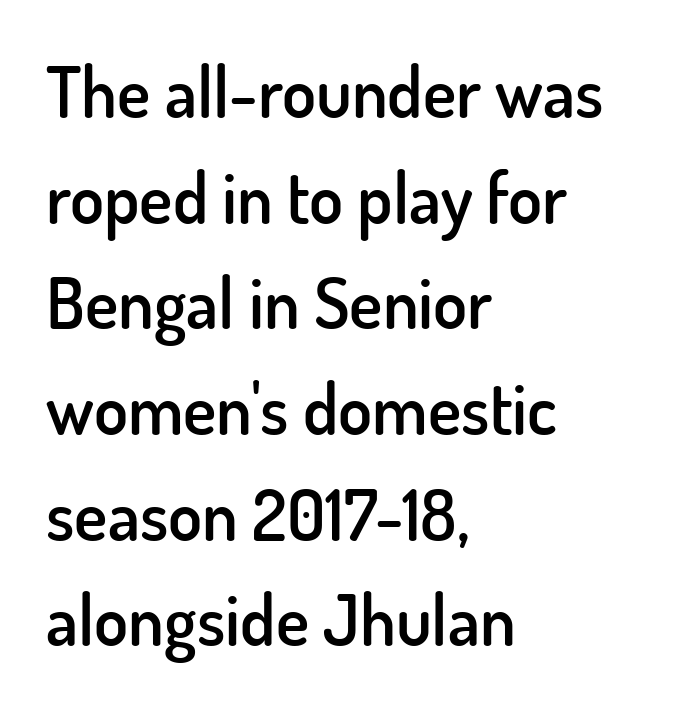
{"serif": "no", "italic": "no", "bold": "semi", "weight": "semibold", "width": "normal", "stroke_contrast": "low", "x_height": "small", "monospaced": "no", "underline": "no", "align": "left", "line_spacing": "normal", "line_spacing_ratio": 1.51, "letter_spacing": "normal", "letter_spacing_em": 0.0, "glyph_px": 70}
